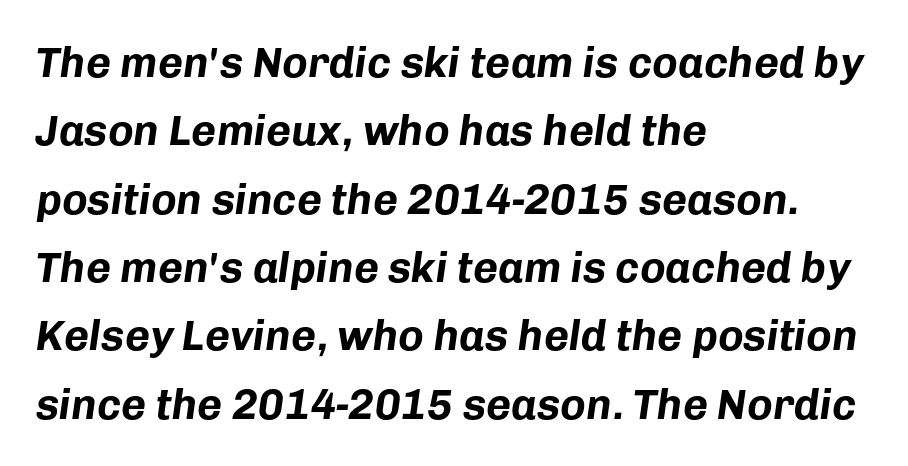
{"italic": "yes", "lean": "right", "slant_degrees": 8, "bold": "yes", "weight": "bold", "width": "normal", "stroke_contrast": "low", "x_height": "medium", "monospaced": "no", "underline": "no", "align": "left", "line_spacing": "normal", "line_spacing_ratio": 1.59, "letter_spacing": "normal", "letter_spacing_em": 0.0, "glyph_px": 43}
